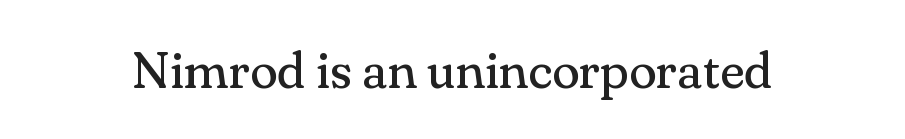
{"serif": "yes", "italic": "no", "bold": "no", "weight": "regular", "width": "normal", "stroke_contrast": "medium", "x_height": "small", "monospaced": "no", "underline": "no", "letter_spacing": "normal", "letter_spacing_em": 0.0, "glyph_px": 51}
